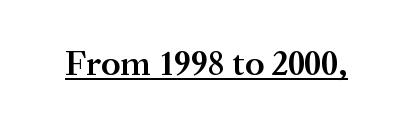
A typesetter would call this proportional, since set widths differ per character. What stands out about the letter spacing? Nothing — it is the standard amount. This is underlined copy, the kind a proofreader might mark for attention. Notice how the stems are strictly vertical — no italics here. Regarding serifs, this sample has them. Does the weight exceed regular? Yes, but only to semibold.
